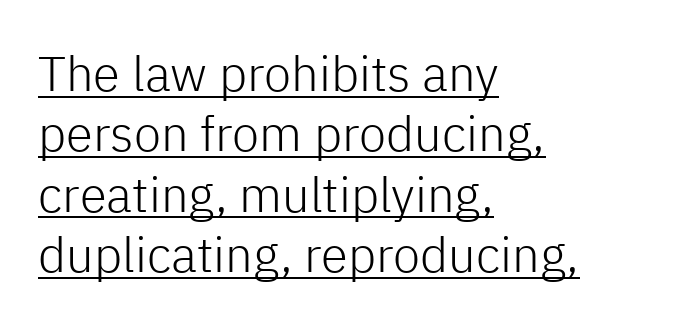
Q: Is the text bold? A: No.
Q: Is the text italic (slanted)? A: No, it is upright.
Q: Is the typeface a serif or a sans-serif typeface? A: Sans-serif.
Q: Is the text underlined? A: Yes.
Q: How is the paragraph aligned? A: Left-aligned.
Q: Is the spacing between letters normal or unusually wide? A: Normal.
Q: Width (condensed, normal, or wide)? A: Normal.
Q: Stroke contrast? A: Low.
Q: x-height? A: Medium.
Q: Monospaced? A: No.
